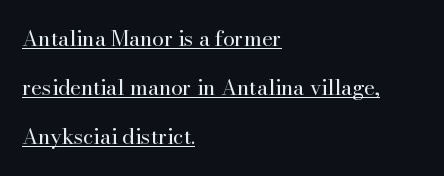
The passage shown has conventional tracking throughout. The passage is arranged the way most books set body copy — flush left. Rows of type keep a wide berth in the vertical direction. You can tell it's not italic because the verticals are truly vertical. Vertical stems look standard width or narrower in stroke.
